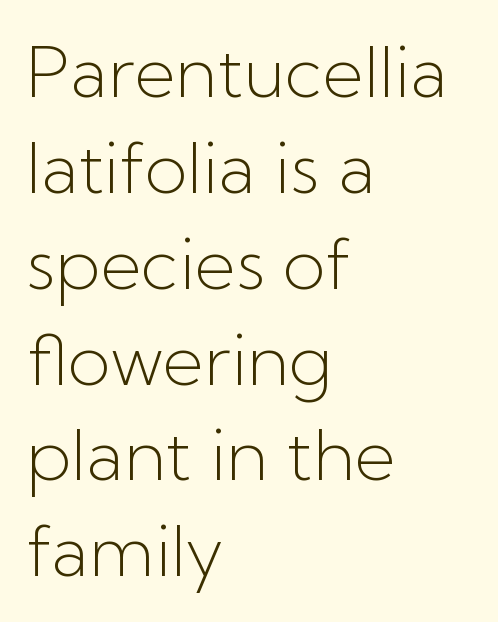
Q: Is the text bold? A: No.
Q: Is the text italic (slanted)? A: No, it is upright.
Q: Is the typeface a serif or a sans-serif typeface? A: Sans-serif.
Q: Is the text underlined? A: No.
Q: How is the paragraph aligned? A: Left-aligned.
Q: Is the spacing between letters normal or unusually wide? A: Normal.
Q: Is the spacing between lines tight, normal or loose? A: Normal.
Q: Width (condensed, normal, or wide)? A: Normal.
Q: Stroke contrast? A: Low.
Q: x-height? A: Medium.
Q: Monospaced? A: No.
